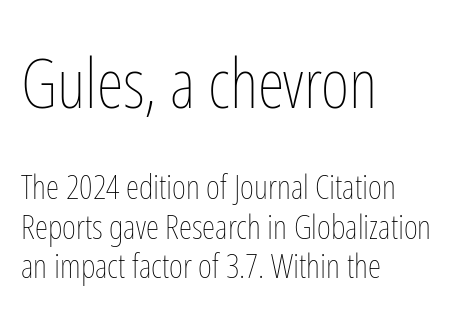
{"italic": "no", "bold": "no", "weight": "thin", "width": "condensed", "stroke_contrast": "low", "x_height": "medium", "monospaced": "no", "underline": "no", "align": "left", "line_spacing_ratio": 1.16, "letter_spacing": "normal", "letter_spacing_em": 0.0, "larger_block": "first", "size_ratio": 2.03, "glyph_px": 69}
